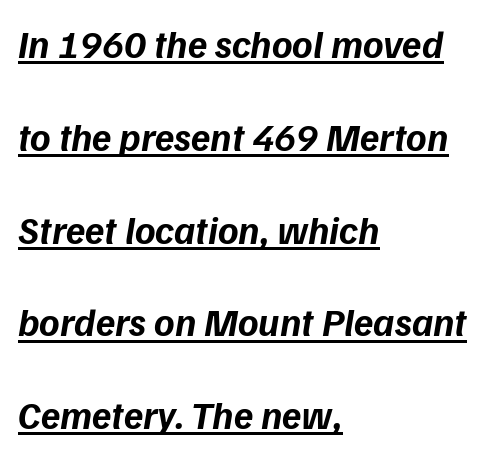
Interline gaps are noticeably wide in this sample. Every row of glyphs begins at an identical x-position on the left. Nothing unusual about the tracking: characters are spaced as the font intends. Each letter's strokes conclude bluntly, with no projecting serifs.
